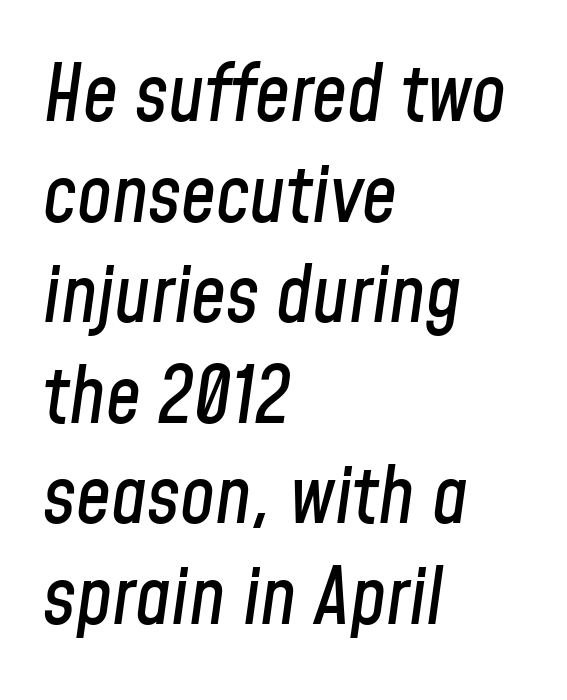
{"italic": "yes", "lean": "right", "slant_degrees": 8, "width": "condensed", "stroke_contrast": "low", "x_height": "medium", "monospaced": "no", "underline": "no", "align": "left", "line_spacing": "normal", "line_spacing_ratio": 1.29, "letter_spacing": "normal", "letter_spacing_em": 0.0, "glyph_px": 78}
